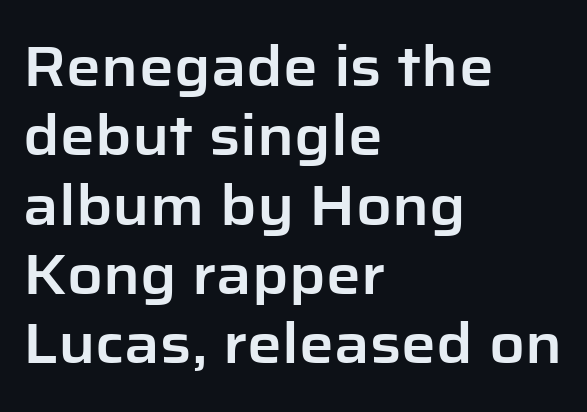
The image shows 55 px sans-serif type, upright; set left-aligned, normal line spacing (1.26x), normal letter spacing, not underlined; low stroke contrast and a medium x-height.
